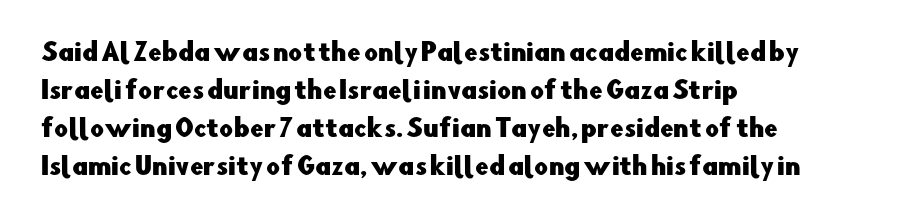
{"italic": "no", "underline": "no", "align": "left", "line_spacing": "normal", "line_spacing_ratio": 1.58, "letter_spacing": "normal", "letter_spacing_em": 0.0, "glyph_px": 24}
